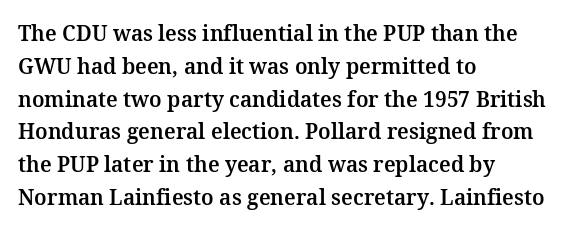
Q: Is the text italic (slanted)? A: No, it is upright.
Q: Is the text underlined? A: No.
Q: How is the paragraph aligned? A: Left-aligned.
Q: Is the spacing between letters normal or unusually wide? A: Normal.
Q: Is the spacing between lines tight, normal or loose? A: Normal.
